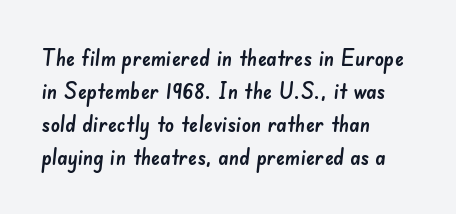
The area under the type is left untouched. Short note: letters normally spaced. The paragraph has a hard left edge and a soft right edge. Whoever set this chose a conventional vertical rhythm.
